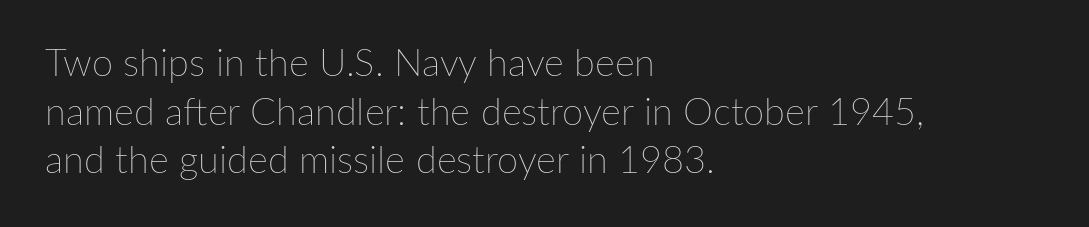
Q: Is the text bold? A: No.
Q: Is the text italic (slanted)? A: No, it is upright.
Q: Is the text underlined? A: No.
Q: How is the paragraph aligned? A: Left-aligned.
Q: Is the spacing between letters normal or unusually wide? A: Normal.
Q: Is the spacing between lines tight, normal or loose? A: Normal.
Q: Width (condensed, normal, or wide)? A: Normal.
Q: Stroke contrast? A: Low.
Q: x-height? A: Medium.
Q: Monospaced? A: No.
